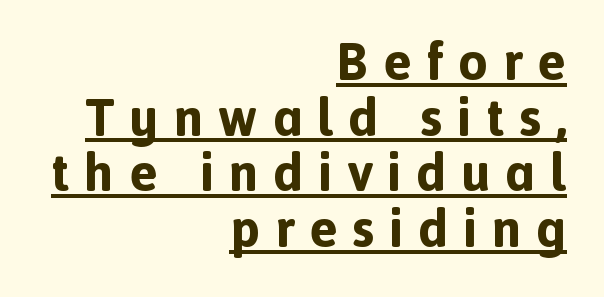
The image shows 53 px bold sans-serif type, upright; set right-aligned, tight line spacing (1.05x), unusually wide letter spacing (+0.28 em), underlined; a medium x-height.
